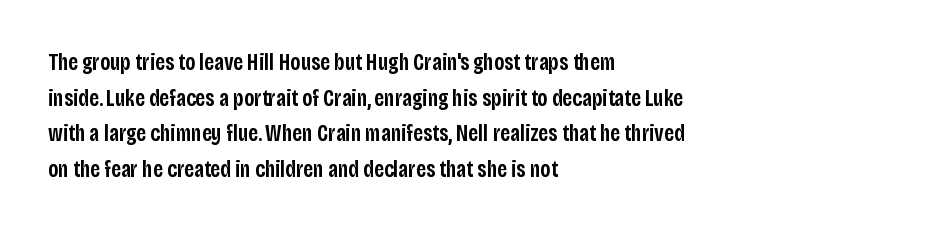
The image shows 23 px text type, upright; set left-aligned, normal line spacing (1.55x), normal letter spacing, not underlined.
